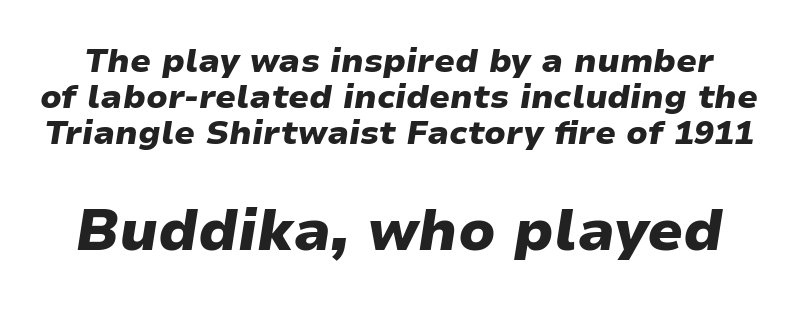
Proportional: the letters do not fall into vertical columns. The horizontal fit of the characters is conventional and even. Every letter is thick-stroked: bold, no question. The words here are not underlined. In this sample the second text group is rendered at the bigger scale.
